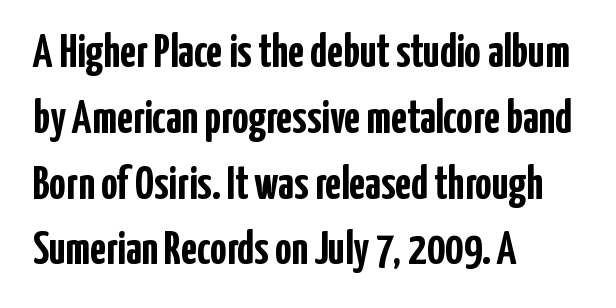
Q: Is the text bold? A: Yes.
Q: Is the text italic (slanted)? A: No, it is upright.
Q: Is the typeface a serif or a sans-serif typeface? A: Sans-serif.
Q: Is the text underlined? A: No.
Q: How is the paragraph aligned? A: Left-aligned.
Q: Is the spacing between letters normal or unusually wide? A: Normal.
Q: Is the spacing between lines tight, normal or loose? A: Normal.
Q: Width (condensed, normal, or wide)? A: Condensed.
Q: Stroke contrast? A: Low.
Q: x-height? A: Medium.
Q: Monospaced? A: No.
